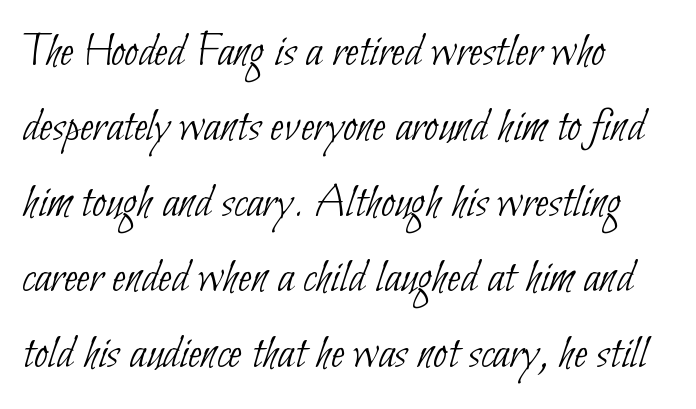
Q: Is the text bold? A: No.
Q: Is the typeface a serif or a sans-serif typeface? A: Sans-serif.
Q: Is the text underlined? A: No.
Q: How is the paragraph aligned? A: Left-aligned.
Q: Is the spacing between letters normal or unusually wide? A: Normal.
Q: Is the spacing between lines tight, normal or loose? A: Normal.
Q: Width (condensed, normal, or wide)? A: Condensed.
Q: Stroke contrast? A: Low.
Q: x-height? A: Small.
Q: Monospaced? A: No.
